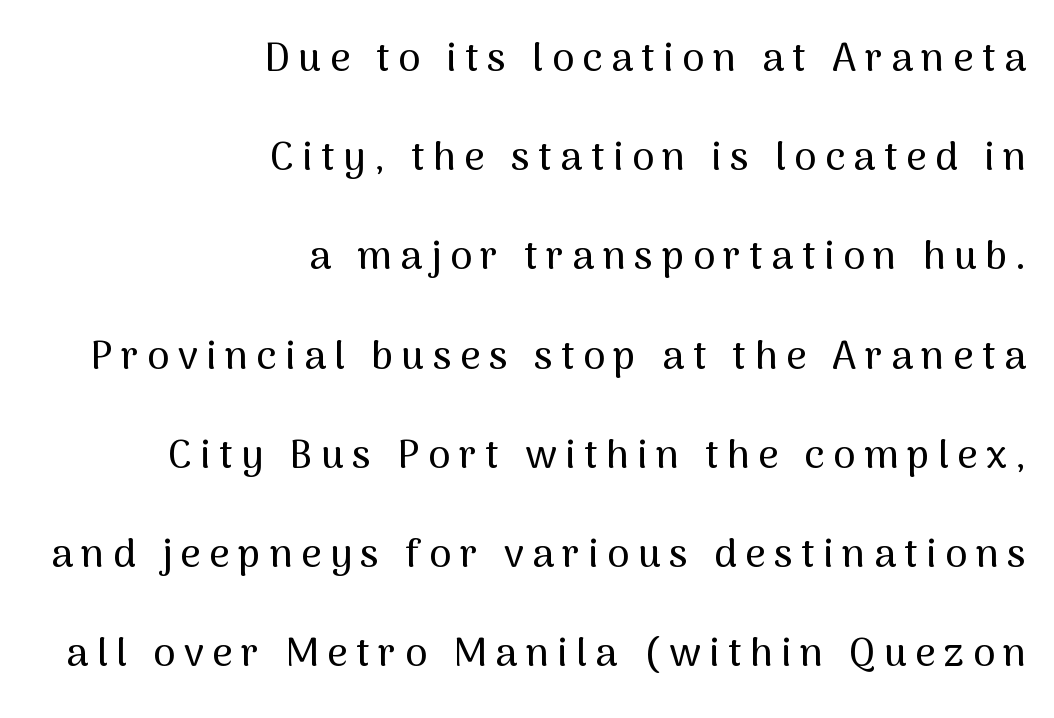
The image shows 40 px sans-serif type, upright; set right-aligned, loose line spacing (2.48x), unusually wide letter spacing (+0.21 em), not underlined; medium stroke contrast and a medium x-height.
